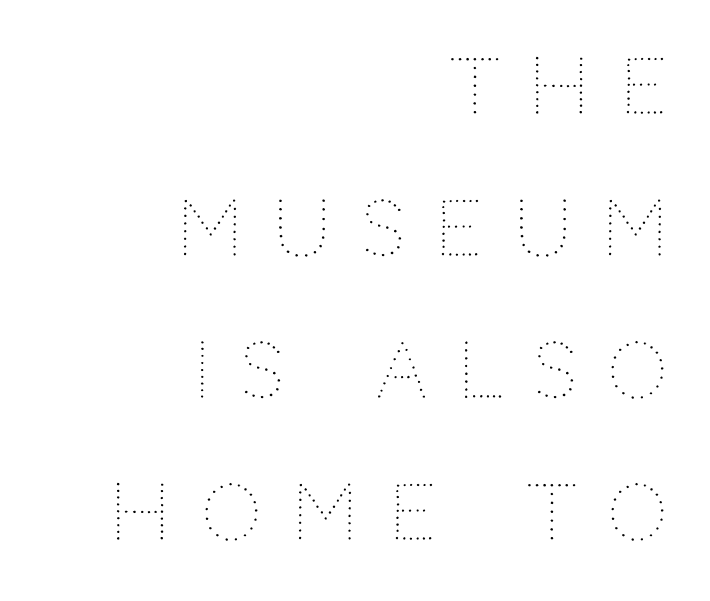
Q: Is the text bold? A: No.
Q: Is the text italic (slanted)? A: No, it is upright.
Q: Is the text underlined? A: No.
Q: How is the paragraph aligned? A: Right-aligned.
Q: Is the spacing between letters normal or unusually wide? A: Unusually wide.
Q: Width (condensed, normal, or wide)? A: Normal.
Q: Stroke contrast? A: Medium.
Q: x-height? A: Large.
Q: Monospaced? A: No.
